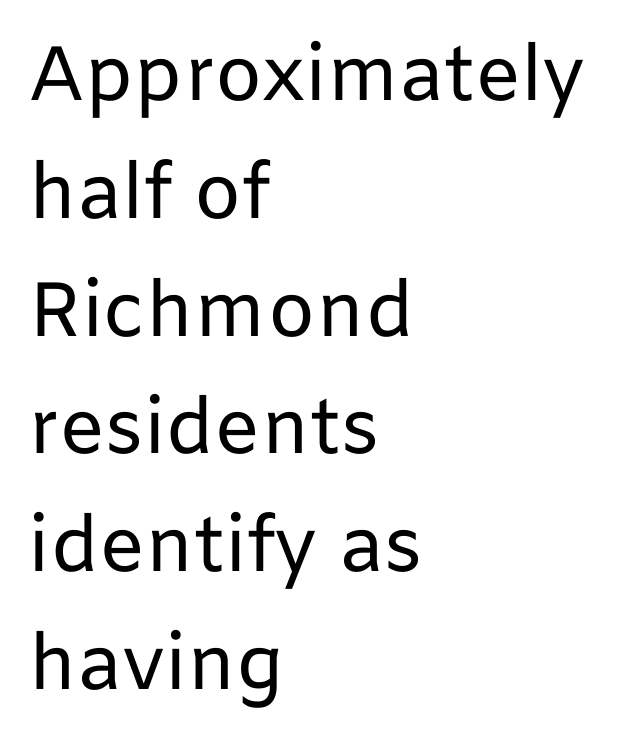
The image shows 77 px regular-weight sans-serif type, upright; set left-aligned, normal line spacing (1.53x), normal letter spacing, not underlined; low stroke contrast and a medium x-height.
